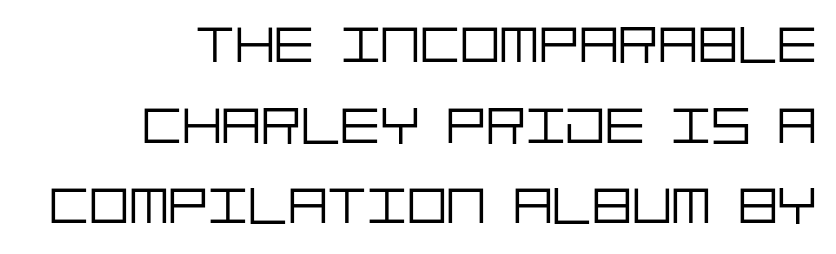
Any mark beneath the type? The region is blank. Does the leading feel generous? No, just average. This sample uses plain, unmodified letter spacing. These lines stack with their right ends in a neat column.
